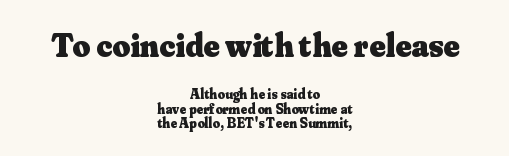
The image shows 34 px heavy serif type, upright; set centered, tight line spacing (1.03x), normal letter spacing, not underlined; the first (top) block is 2.43x larger; medium stroke contrast and a small x-height.
